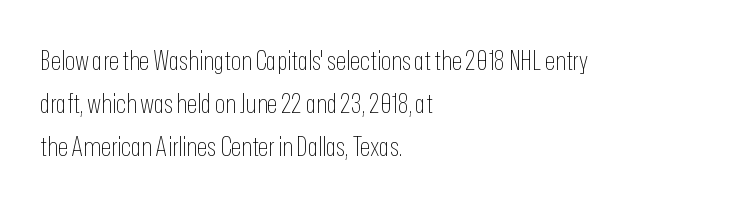
{"italic": "no", "bold": "no", "underline": "no", "align": "left", "line_spacing": "normal", "line_spacing_ratio": 1.6, "letter_spacing": "normal", "letter_spacing_em": 0.0, "glyph_px": 27}
